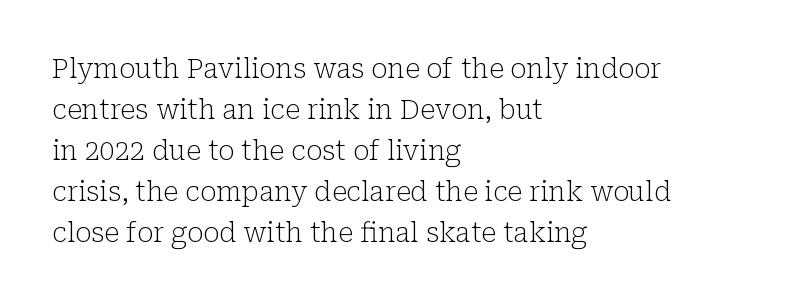
The image shows 27 px text type, upright; set left-aligned, normal line spacing (1.52x), normal letter spacing, not underlined.
